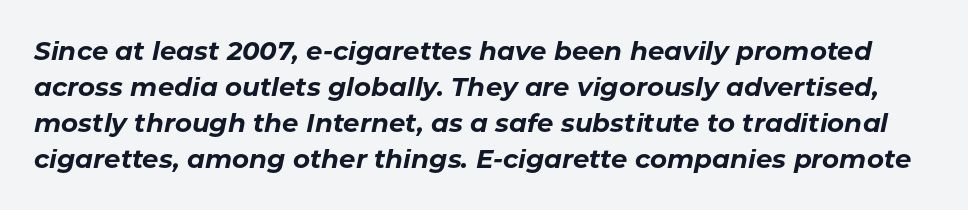
The letterforms sit shoulder to shoulder at normal distance. Italic: yes, the glyphs are oblique. The strokes are fattened all the way to bold. The foot of each line stays bare and open. In terms of leading, this rendering sits right in the middle.
